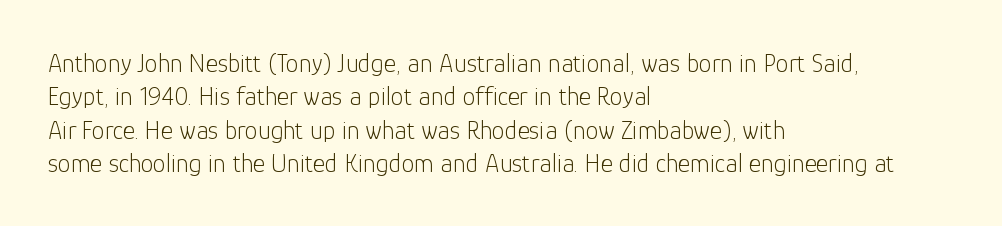
Compared with typical paragraphs, the rows here are spaced about the same. The letters stand straight up with perfectly vertical stems. Short and long lines alike share a common starting point at left. Is the stroke heavy? The answer is a plain regular-or-lighter. In terms of letterspacing, this is plain default setting. Just letters on the line, the space beneath them empty.
